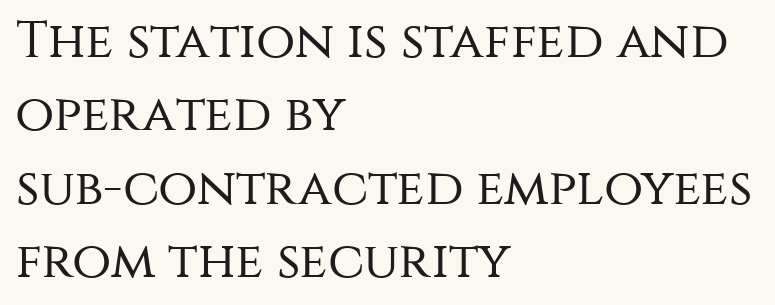
Short note: letters normally spaced. Heaviness? Minimal to ordinary, like unemphasized prose. The passage shown is typeset with a sans-serif family. Descender tails drop into unmarked territory. Character widths vary here, with narrow letters taking less room than wide ones. Alignment: flush left.
